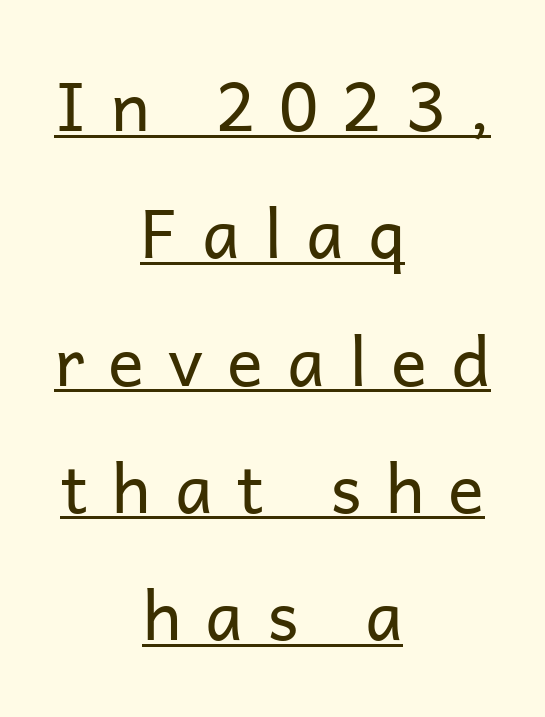
Q: Is the text bold? A: No.
Q: Is the text italic (slanted)? A: No, it is upright.
Q: Is the typeface a serif or a sans-serif typeface? A: Sans-serif.
Q: Is the text underlined? A: Yes.
Q: How is the paragraph aligned? A: Centered.
Q: Is the spacing between letters normal or unusually wide? A: Unusually wide.
Q: Is the spacing between lines tight, normal or loose? A: Loose.
Q: Width (condensed, normal, or wide)? A: Normal.
Q: Stroke contrast? A: Low.
Q: x-height? A: Medium.
Q: Monospaced? A: No.
